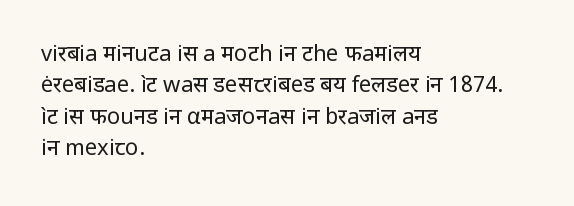
The line-height multiplier appears to be the usual default. The ragged edge is on the right, which tells us the setting is flush left. A typesetter would mark this as roman, not italic. This sample uses plain, unmodified letter spacing. No letter is thick-stroked: the sample isn't bold.
